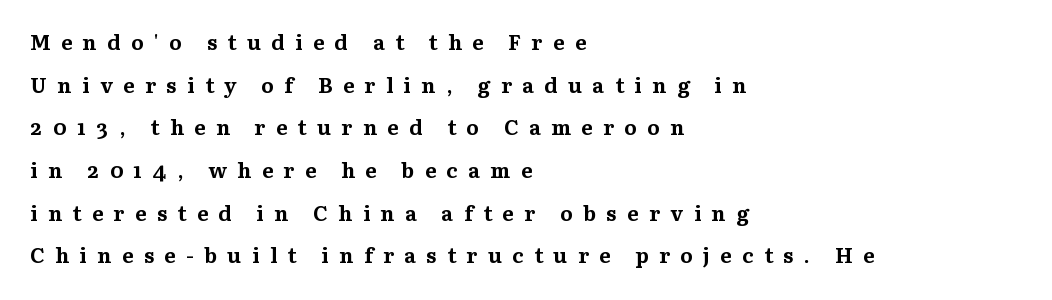
{"italic": "no", "bold": "yes", "underline": "no", "align": "left", "line_spacing": "loose", "line_spacing_ratio": 2.03, "letter_spacing": "wide", "letter_spacing_em": 0.5, "glyph_px": 21}
